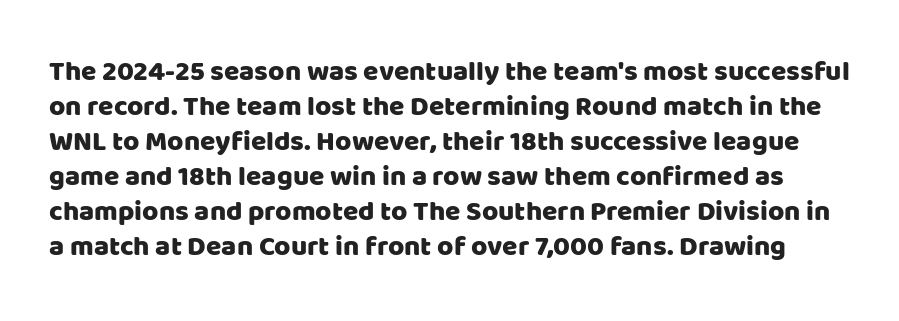
Q: Is the text italic (slanted)? A: No, it is upright.
Q: Is the typeface a serif or a sans-serif typeface? A: Sans-serif.
Q: Is the text underlined? A: No.
Q: Is the spacing between letters normal or unusually wide? A: Normal.
Q: Is the spacing between lines tight, normal or loose? A: Normal.
Q: Width (condensed, normal, or wide)? A: Normal.
Q: Stroke contrast? A: Low.
Q: x-height? A: Large.
Q: Monospaced? A: No.
